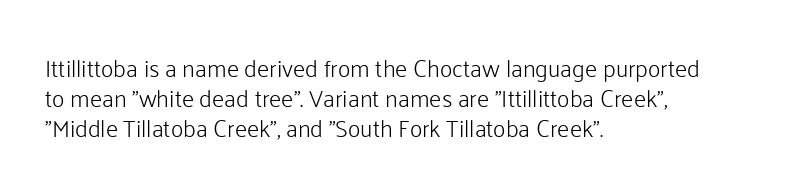
The weight would be labelled regular, book, light, or lighter still. Every stem runs plumb, perpendicular to the baseline. Descender tails drop into unmarked territory. One glance says typical: line gaps are just what's usual.
